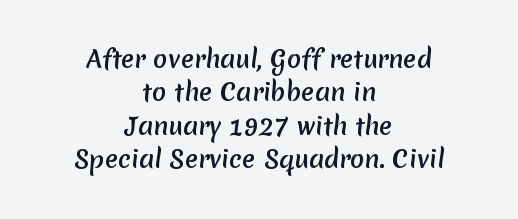
{"underline": "no", "align": "center", "line_spacing": "normal", "line_spacing_ratio": 1.39, "letter_spacing": "normal", "letter_spacing_em": 0.0, "glyph_px": 24}
